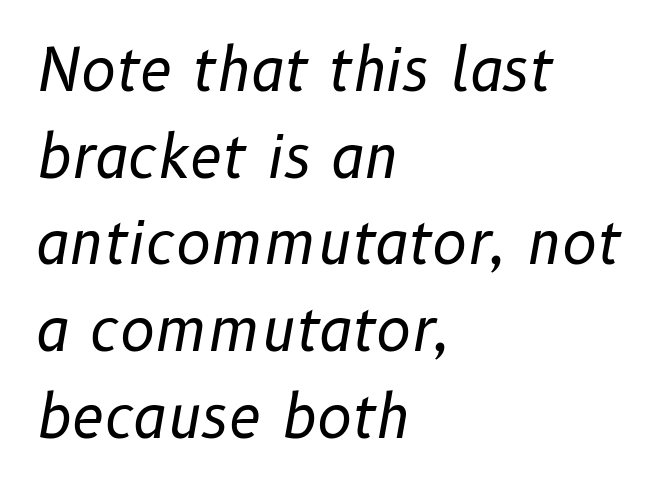
Descender tails drop into unmarked territory. The rendering anchors every line to the left-hand side. The whole block is typeset with a tilt. One glance says typical: line gaps are just what's usual.
